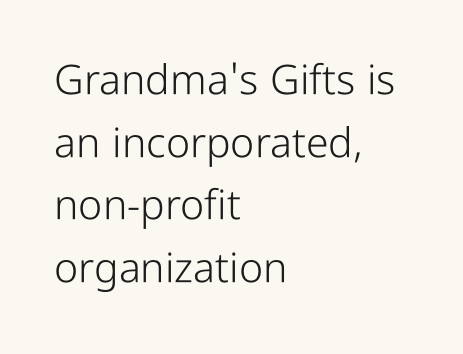
Q: Is the text bold? A: No.
Q: Is the text italic (slanted)? A: No, it is upright.
Q: Is the typeface a serif or a sans-serif typeface? A: Sans-serif.
Q: Is the text underlined? A: No.
Q: How is the paragraph aligned? A: Left-aligned.
Q: Is the spacing between letters normal or unusually wide? A: Normal.
Q: Is the spacing between lines tight, normal or loose? A: Normal.
Q: Width (condensed, normal, or wide)? A: Condensed.
Q: Stroke contrast? A: Low.
Q: x-height? A: Medium.
Q: Monospaced? A: No.
